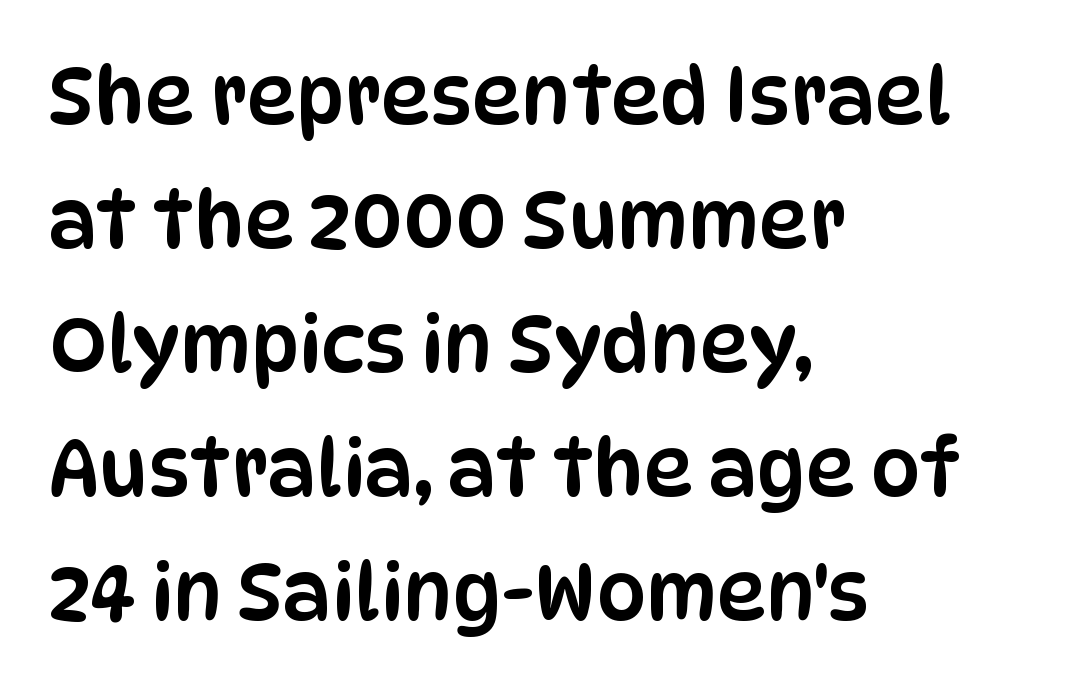
The image shows 78 px condensed sans-serif type, upright; set left-aligned, normal line spacing (1.59x), normal letter spacing, not underlined; low stroke contrast and a large x-height.
